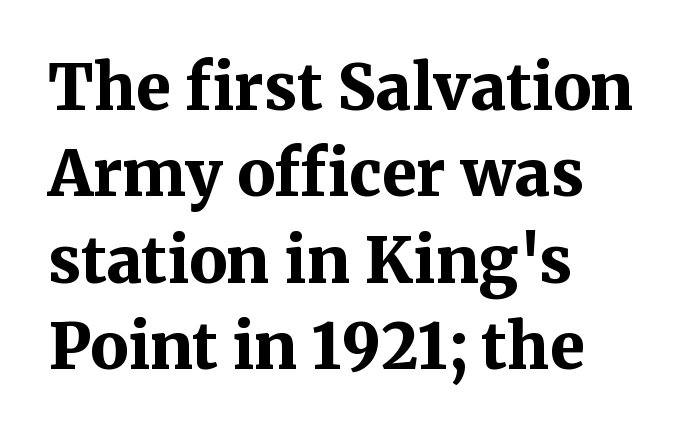
This block has exactly the height ordinary leading produces. Compared with an ordinary text face, these strokes are far heavier — a full bold. Does the lettering tilt? It doesn't — this is upright. The gaps between neighbouring characters are ordinary and unremarkable.
